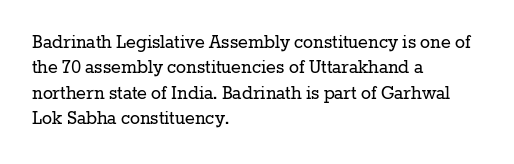
A bare baseline throughout the passage. Line beginnings align vertically; line endings do not. This sample uses plain, unmodified letter spacing. Posture: straight, roman, zero tilt. Is this a heavy cut? Hardly; it is regular or lighter.
